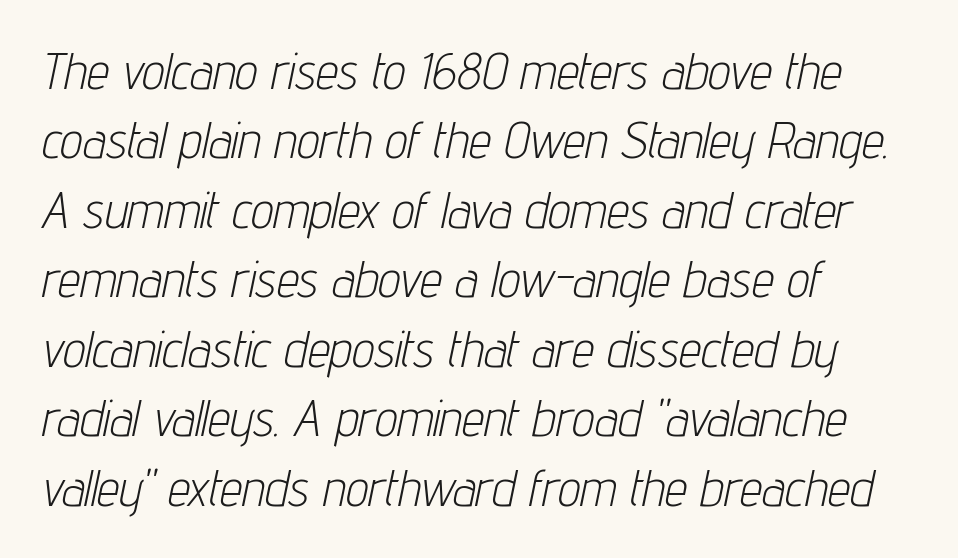
The image shows 50 px light, condensed type, italic (leaning right); set left-aligned, normal line spacing (1.39x), normal letter spacing, not underlined; low stroke contrast and a medium x-height.
